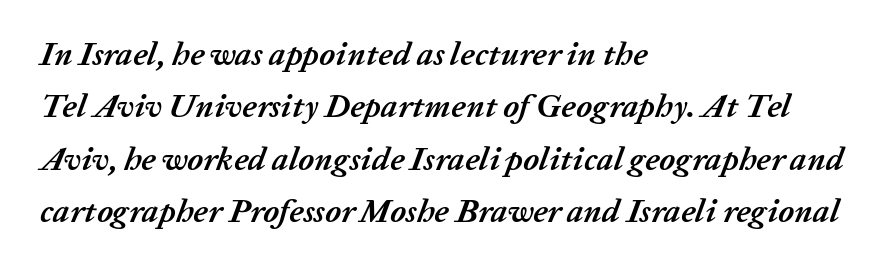
The image shows 33 px semibold type, italic (leaning right); set left-aligned, normal line spacing (1.59x), normal letter spacing, not underlined; low stroke contrast and a medium x-height.
